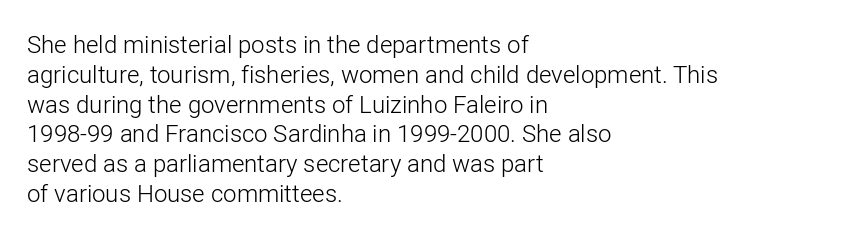
{"italic": "no", "bold": "no", "underline": "no", "align": "left", "line_spacing_ratio": 1.24, "letter_spacing": "normal", "letter_spacing_em": 0.0, "glyph_px": 24}
